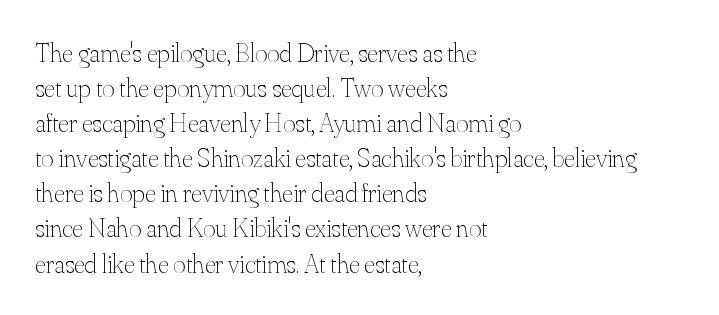
The image shows 27 px text type, upright; set left-aligned, normal line spacing (1.3x), normal letter spacing, not underlined.
